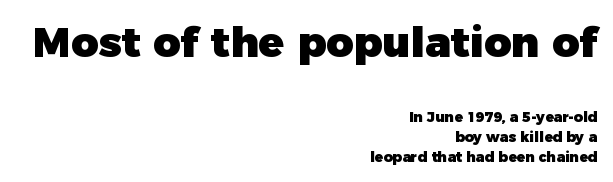
Q: Is the text bold? A: Yes.
Q: Is the text italic (slanted)? A: No, it is upright.
Q: Is the typeface a serif or a sans-serif typeface? A: Sans-serif.
Q: Is the text underlined? A: No.
Q: How is the paragraph aligned? A: Right-aligned.
Q: Is the spacing between letters normal or unusually wide? A: Normal.
Q: Is the spacing between lines tight, normal or loose? A: Normal.
Q: Which block of text is set in a larger size, the first (top) or the second (bottom)? A: The first (top) one.
Q: Width (condensed, normal, or wide)? A: Normal.
Q: Stroke contrast? A: Low.
Q: x-height? A: Medium.
Q: Monospaced? A: No.
